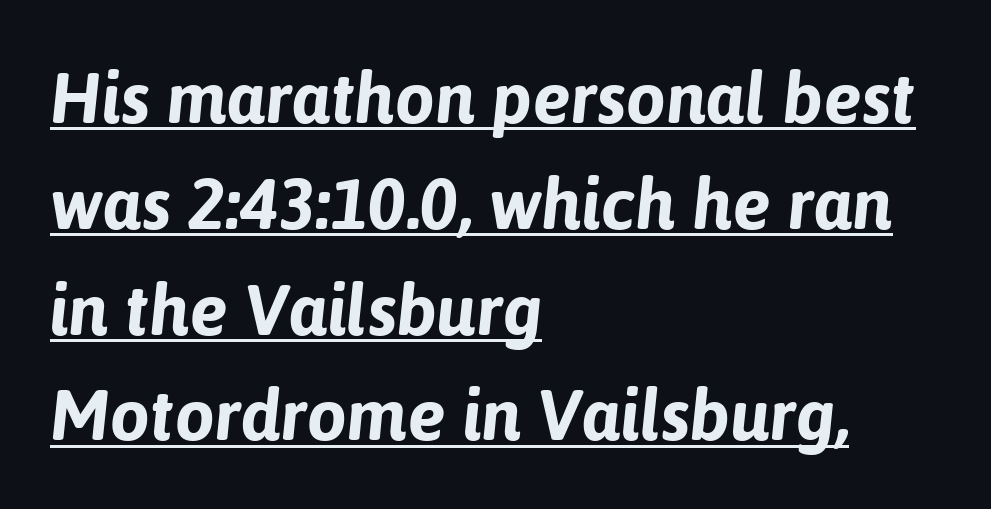
{"italic": "yes", "lean": "right", "slant_degrees": 6, "bold": "yes", "weight": "bold", "width": "normal", "stroke_contrast": "low", "x_height": "medium", "monospaced": "no", "underline": "yes", "align": "left", "line_spacing": "normal", "line_spacing_ratio": 1.49, "letter_spacing": "normal", "letter_spacing_em": 0.0, "glyph_px": 71}
